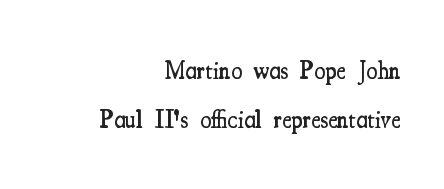
Is the block centered? No — it sits flush against the right margin. The axis of the letterforms is exactly vertical. A bare baseline throughout the passage. The rendering uses a semibold face; strokes are thickened but not to full bold.
